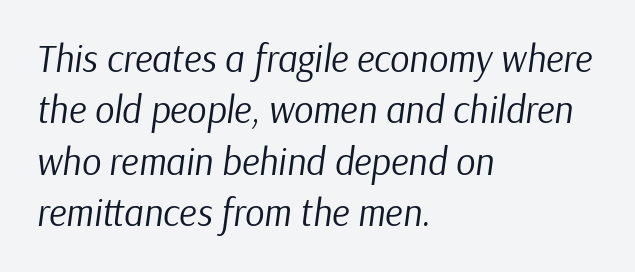
A bare baseline throughout the passage. Spacing verdict: proportional, widths tailored to each character. A typesetter would call this leading conventional body-copy spacing. Unbolded letterforms with no extra heft. Does extra space separate the letters? No, they use regular spacing.
